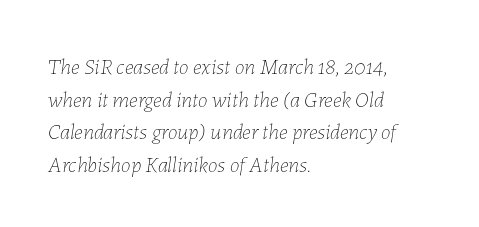
The image shows 22 px text type, italic (leaning right); set left-aligned, normal line spacing (1.48x), normal letter spacing, not underlined.
